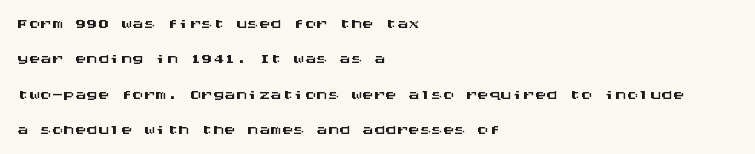
Nope, not italic — everything's standing straight. Words appear dense and cohesive because spacing is normal. The baseline area is clear. These lines sit exactly where default settings would place them. The compositor pushed each line to the left boundary.
